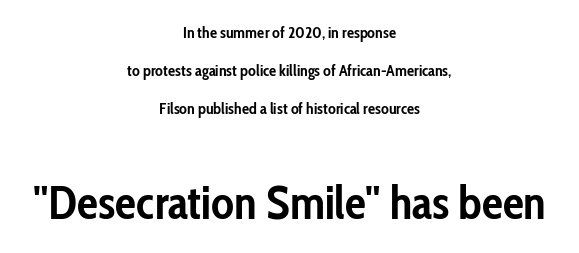
What weight is shown? A full bold with thick strokes. The compositor balanced each line on the midline. The face used here appears at its bigger size in the lower chunk. Does the leading feel generous? Absolutely, it's lavish.
